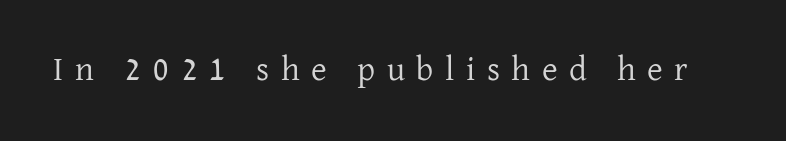
The image shows 34 px regular-weight serif type, upright; set unusually wide letter spacing (+0.34 em), not underlined; low stroke contrast and a medium x-height.
